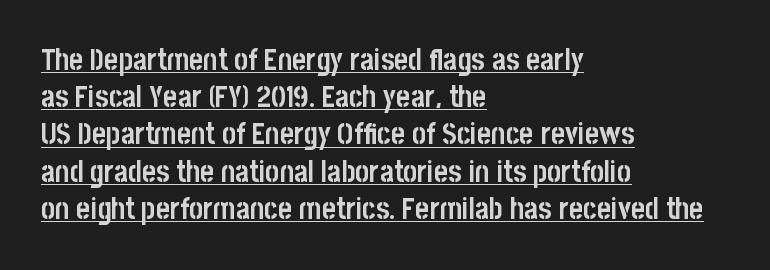
Q: Is the text bold? A: Yes.
Q: Is the text italic (slanted)? A: No, it is upright.
Q: Is the typeface a serif or a sans-serif typeface? A: Sans-serif.
Q: Is the text underlined? A: Yes.
Q: How is the paragraph aligned? A: Left-aligned.
Q: Is the spacing between letters normal or unusually wide? A: Normal.
Q: Width (condensed, normal, or wide)? A: Condensed.
Q: Stroke contrast? A: Low.
Q: x-height? A: Large.
Q: Monospaced? A: No.
